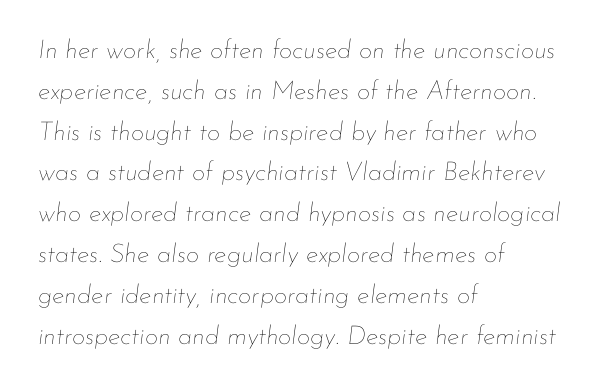
{"italic": "yes", "lean": "right", "slant_degrees": 7, "bold": "no", "underline": "no", "align": "left", "line_spacing": "normal", "line_spacing_ratio": 1.57, "letter_spacing": "normal", "letter_spacing_em": 0.0, "glyph_px": 26}
